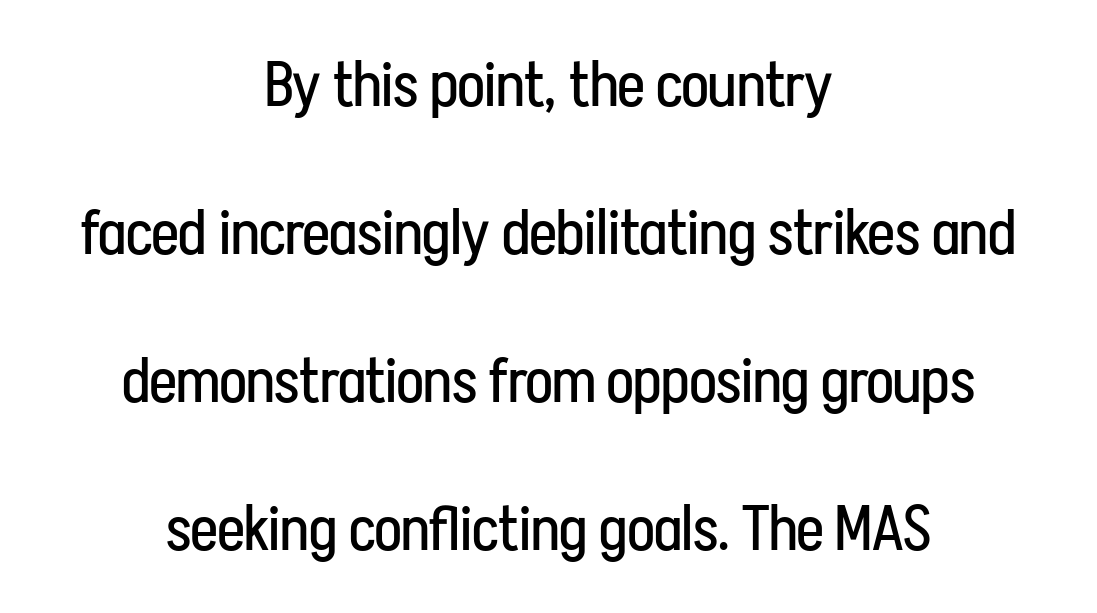
{"serif": "no", "italic": "no", "bold": "no", "weight": "regular", "width": "condensed", "stroke_contrast": "low", "x_height": "medium", "monospaced": "no", "underline": "no", "align": "center", "line_spacing": "loose", "line_spacing_ratio": 2.35, "letter_spacing": "normal", "letter_spacing_em": 0.0, "glyph_px": 63}
